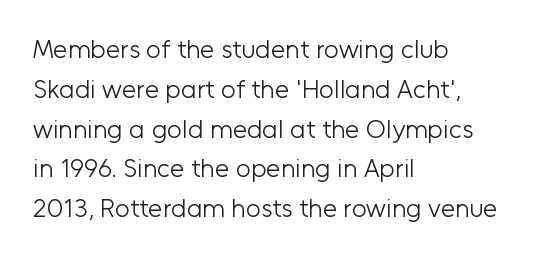
Nobody touched the tracking dial on this one. Line starts are locked; line ends wander. The block of text has a typical density, with ordinary space between rows. The glyphs are unaccompanied by any horizontal stroke below them. Notice how the stems are strictly vertical — no italics here. These glyphs show unthickened strokes, regular width or finer.
